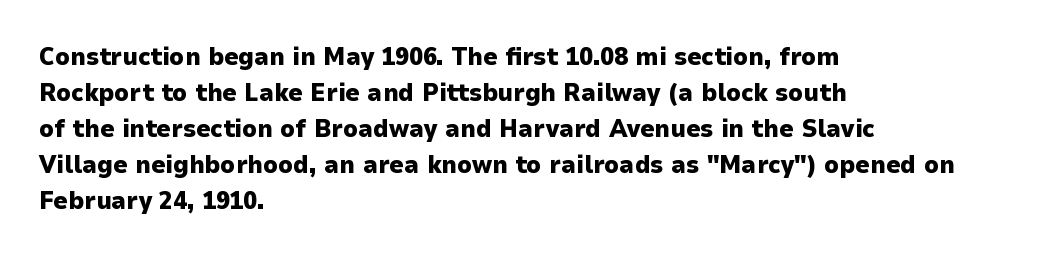
Nope, not italic — everything's standing straight. A normal amount of white space separates one row of letters from the next. Pretty heavy lettering here — definitely bold. Line starts are locked; line ends wander. Tracking here is standard; glyphs follow each other at the usual distance. Decoration check: the copy has no underline.
